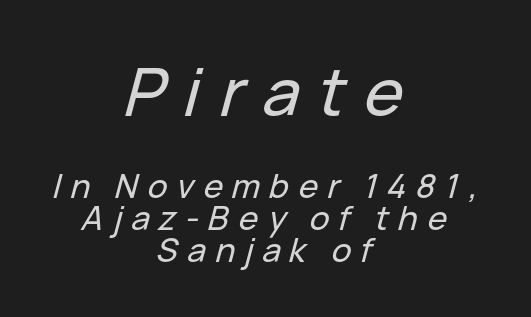
The lettering tilts uniformly, giving the passage an italic look. Here the first block reads like a headline and the second like body copy. Very little white space separates one row of letters from the next. Clear beneath every line of the passage. Leftover space on each line is divided equally before and after the words.
